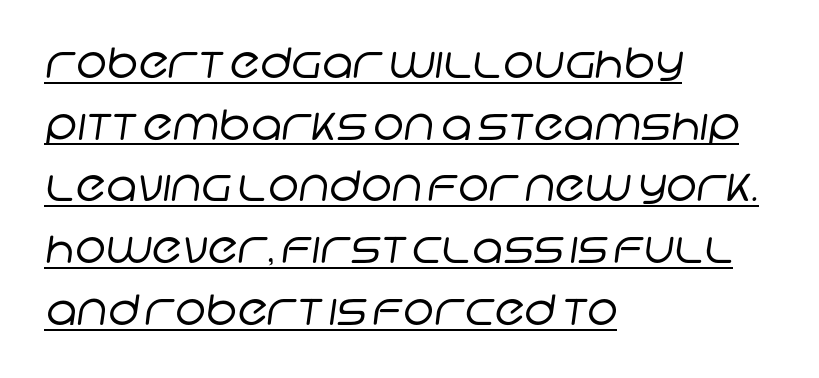
The face used here is proportionally spaced, like ordinary book or web type. The strokes carry an ordinary text weight at most. This sample keeps an unexceptional amount of space between lines. One-word summary of the alignment: left. The rendering keeps characters at their native spacing.
